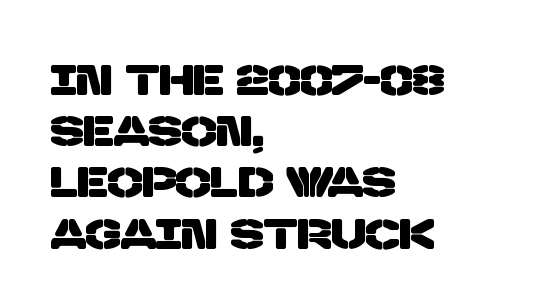
{"serif": "no", "width": "normal", "stroke_contrast": "low", "x_height": "large", "monospaced": "no", "underline": "no", "align": "left", "line_spacing_ratio": 1.22, "letter_spacing": "normal", "letter_spacing_em": 0.0, "glyph_px": 42}
